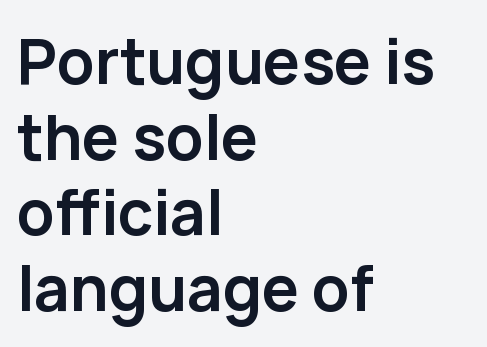
{"serif": "no", "italic": "no", "bold": "yes", "weight": "semibold", "width": "normal", "stroke_contrast": "low", "x_height": "medium", "monospaced": "no", "underline": "no", "align": "left", "line_spacing_ratio": 1.22, "letter_spacing": "normal", "letter_spacing_em": 0.0, "glyph_px": 62}
